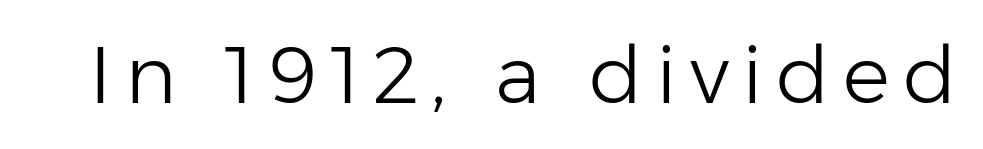
The image shows 79 px light sans-serif type, upright; set not underlined; low stroke contrast and a medium x-height.
